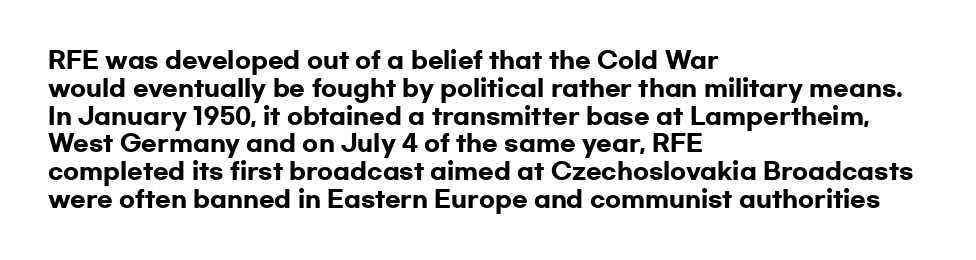
The image shows 23 px bold type, upright; set left-aligned, line spacing 1.21x, normal letter spacing, not underlined.
